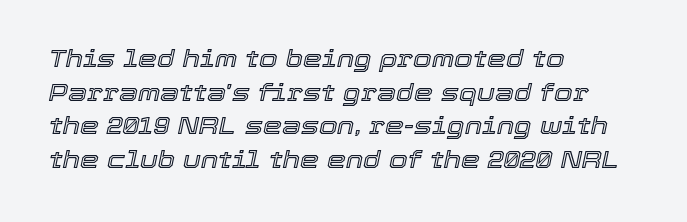
The image shows 24 px text type, italic (leaning right); set left-aligned, normal line spacing (1.4x), normal letter spacing, not underlined.
